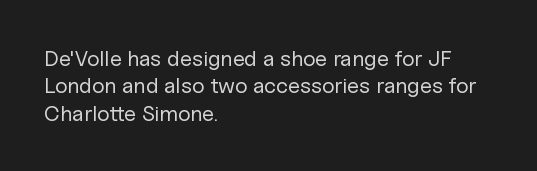
Rendered with straight, roman letterforms. Weight: not bold — regular or lighter. Words appear dense and cohesive because spacing is normal. Horizontal alignment here is leftward, the default for most running prose. A clean baseline with only descenders dipping below it.
